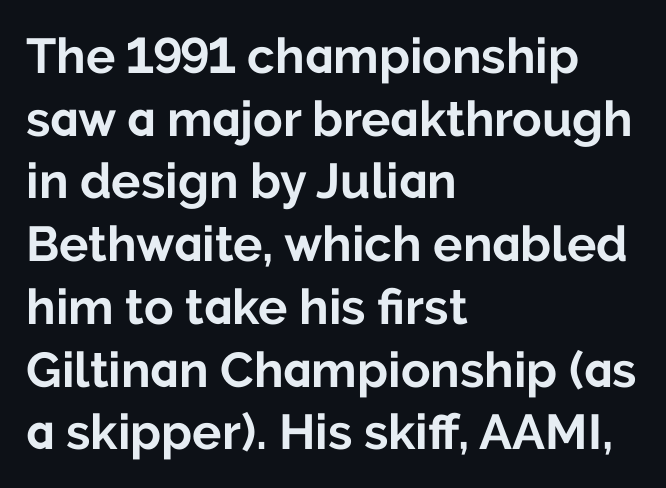
{"serif": "no", "italic": "no", "bold": "yes", "weight": "bold", "width": "normal", "stroke_contrast": "low", "x_height": "medium", "monospaced": "no", "underline": "no", "align": "left", "line_spacing": "normal", "line_spacing_ratio": 1.28, "letter_spacing": "normal", "letter_spacing_em": 0.0, "glyph_px": 49}
